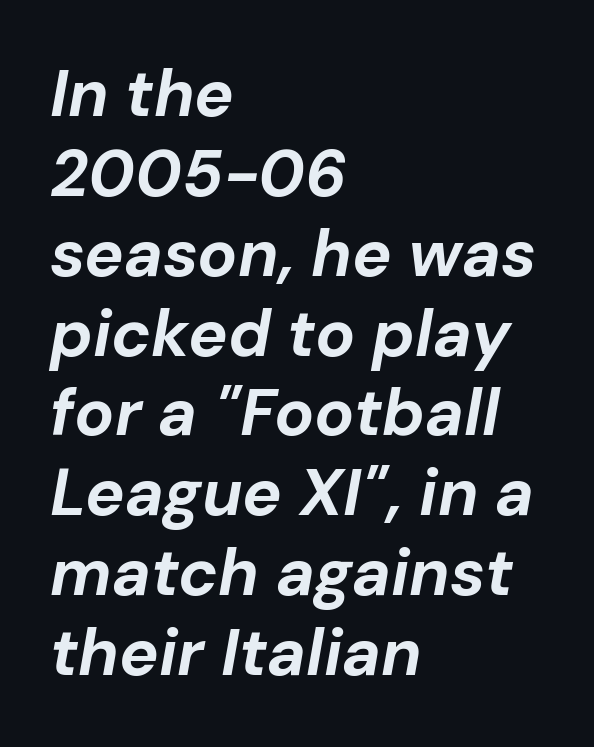
{"italic": "yes", "lean": "right", "slant_degrees": 10, "bold": "yes", "weight": "bold", "width": "normal", "stroke_contrast": "low", "x_height": "medium", "monospaced": "no", "underline": "no", "align": "left", "line_spacing_ratio": 1.21, "letter_spacing": "normal", "letter_spacing_em": 0.0, "glyph_px": 66}
